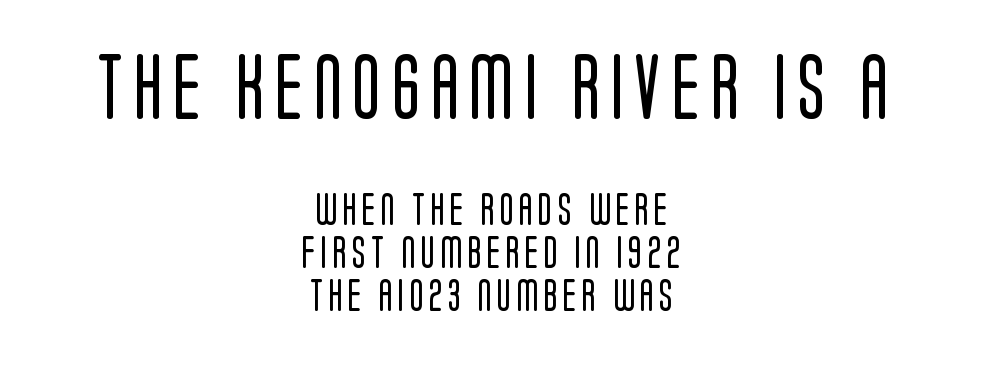
Q: Is the text bold? A: No.
Q: Is the text italic (slanted)? A: No, it is upright.
Q: Is the typeface a serif or a sans-serif typeface? A: Sans-serif.
Q: Is the text underlined? A: No.
Q: How is the paragraph aligned? A: Centered.
Q: Is the spacing between lines tight, normal or loose? A: Normal.
Q: Which block of text is set in a larger size, the first (top) or the second (bottom)? A: The first (top) one.
Q: Width (condensed, normal, or wide)? A: Condensed.
Q: Stroke contrast? A: Low.
Q: x-height? A: Large.
Q: Monospaced? A: No.
